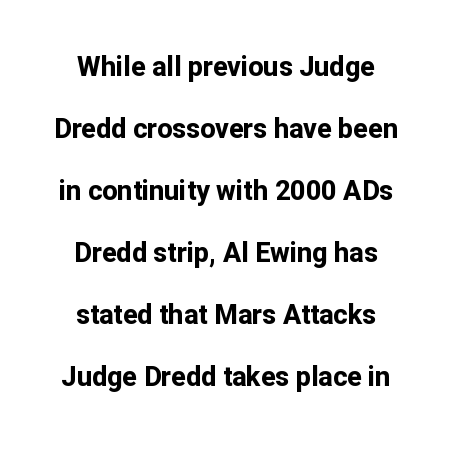
The image shows 27 px bold type, upright; set centered, loose line spacing (2.3x), normal letter spacing, not underlined.
